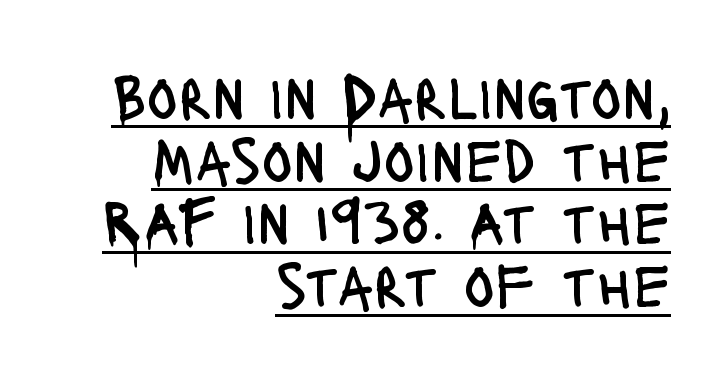
The characters are drawn with everyday or finer stroke widths. Line ends are locked; line starts wander. Examine the stroke ends and you'll find no serifs. Nobody touched the tracking dial on this one.
